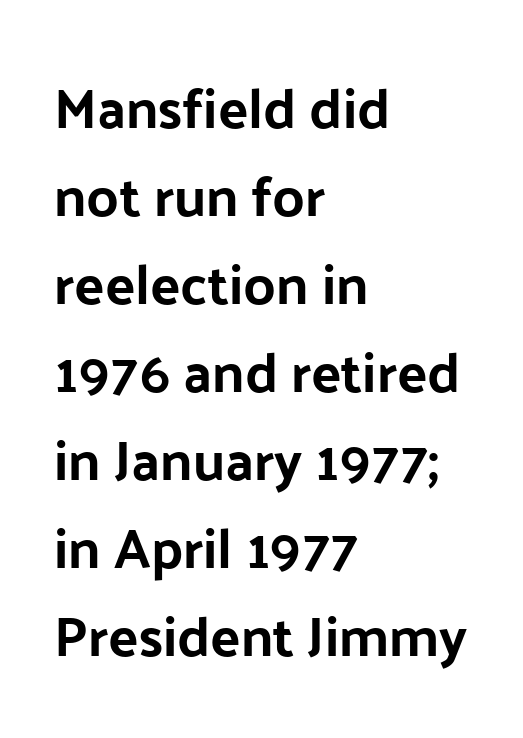
Q: Is the text bold? A: Yes.
Q: Is the text italic (slanted)? A: No, it is upright.
Q: Is the typeface a serif or a sans-serif typeface? A: Sans-serif.
Q: Is the text underlined? A: No.
Q: How is the paragraph aligned? A: Left-aligned.
Q: Is the spacing between letters normal or unusually wide? A: Normal.
Q: Is the spacing between lines tight, normal or loose? A: Normal.
Q: Width (condensed, normal, or wide)? A: Normal.
Q: Stroke contrast? A: Low.
Q: x-height? A: Medium.
Q: Monospaced? A: No.
